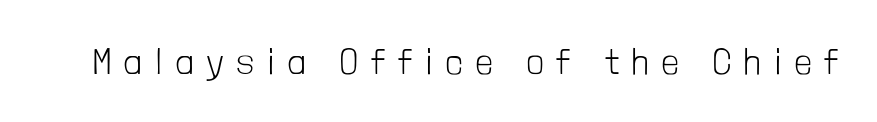
The image shows 36 px light, condensed sans-serif type, upright; set unusually wide letter spacing (+0.38 em), not underlined; low stroke contrast and a medium x-height.
